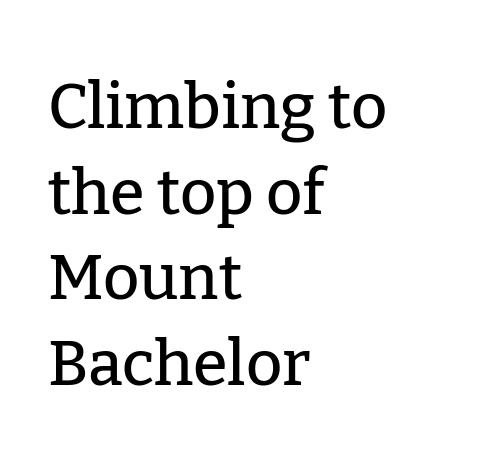
{"serif": "yes", "italic": "no", "width": "normal", "stroke_contrast": "low", "x_height": "medium", "monospaced": "no", "underline": "no", "align": "left", "line_spacing": "normal", "line_spacing_ratio": 1.36, "letter_spacing": "normal", "letter_spacing_em": 0.0, "glyph_px": 63}
